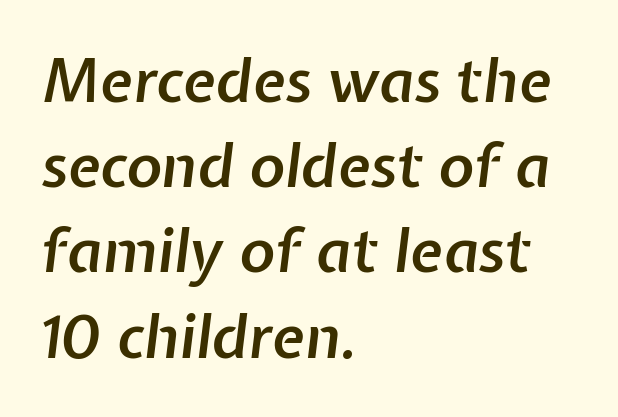
The image shows 60 px semibold type, italic (leaning right); set left-aligned, normal line spacing (1.42x), normal letter spacing, not underlined; low stroke contrast and a medium x-height.
